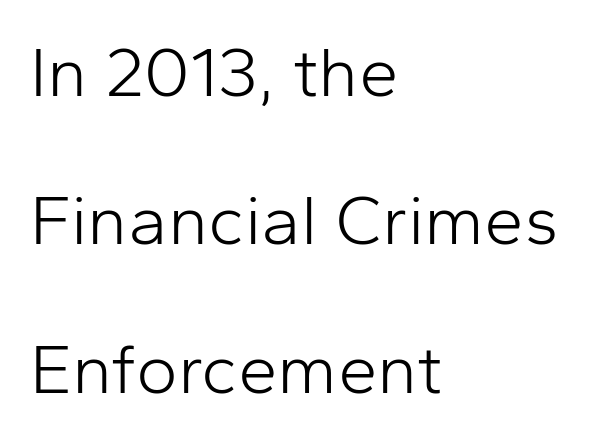
The face used here is proportionally spaced, like ordinary book or web type. Teacher's note: observe the even left margin — that is flush-left alignment. The typography opts for an upright posture over an oblique one. Honestly, there is no underline to notice here at all. The glyphs in this specimen are sans serif.
